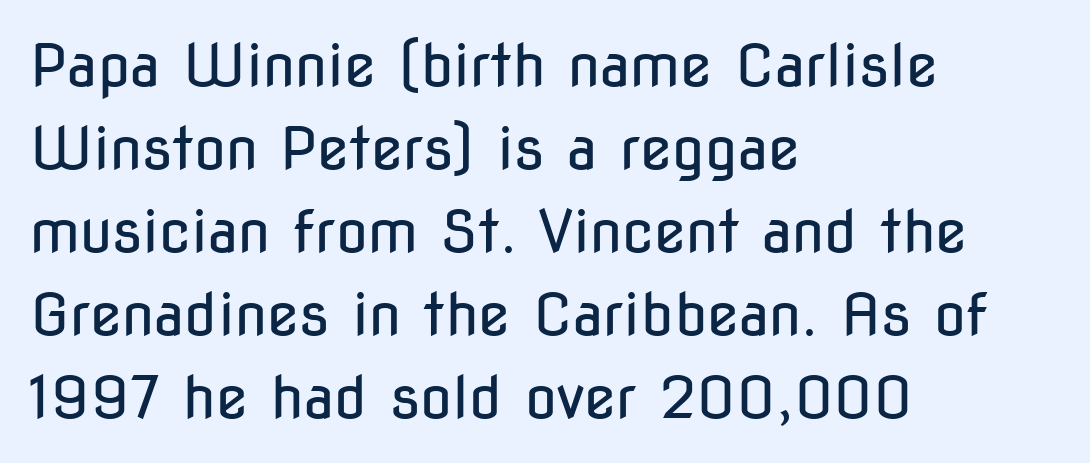
{"serif": "no", "italic": "no", "bold": "no", "weight": "regular", "width": "condensed", "stroke_contrast": "low", "x_height": "medium", "monospaced": "no", "underline": "no", "align": "left", "line_spacing": "normal", "line_spacing_ratio": 1.43, "letter_spacing": "normal", "letter_spacing_em": 0.0, "glyph_px": 58}
